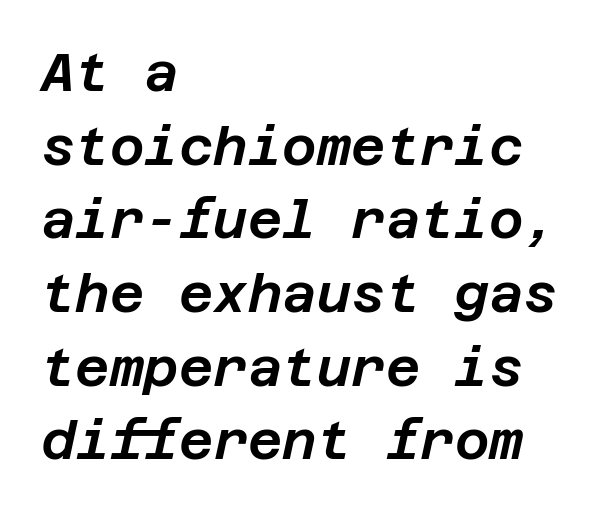
Italic? Definitely — the glyphs are oblique. Tracking here is standard; glyphs follow each other at the usual distance. Beneath every word, the page is bare. Rows of type keep a routine distance in the vertical direction.
